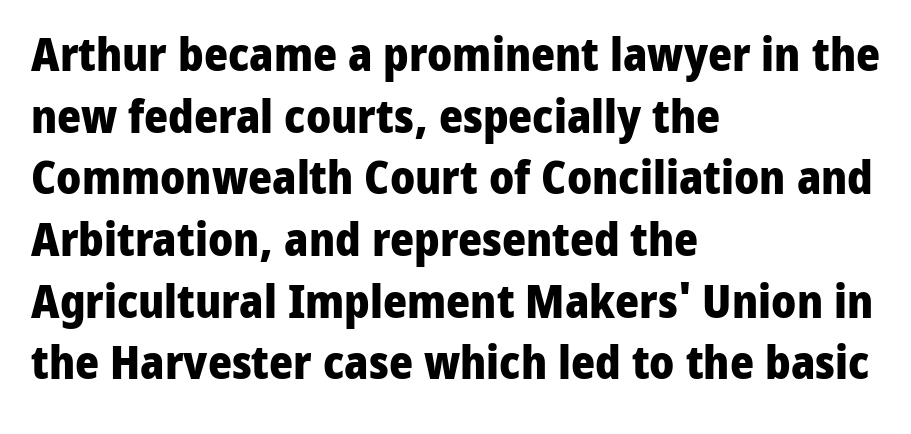
Q: Is the text bold? A: Yes.
Q: Is the text italic (slanted)? A: No, it is upright.
Q: Is the typeface a serif or a sans-serif typeface? A: Sans-serif.
Q: Is the text underlined? A: No.
Q: How is the paragraph aligned? A: Left-aligned.
Q: Is the spacing between letters normal or unusually wide? A: Normal.
Q: Is the spacing between lines tight, normal or loose? A: Normal.
Q: Width (condensed, normal, or wide)? A: Normal.
Q: Stroke contrast? A: Low.
Q: x-height? A: Medium.
Q: Monospaced? A: No.
